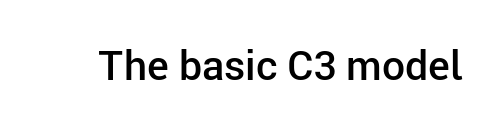
Q: Is the text bold? A: Semi-bold.
Q: Is the text italic (slanted)? A: No, it is upright.
Q: Is the typeface a serif or a sans-serif typeface? A: Sans-serif.
Q: Is the text underlined? A: No.
Q: Is the spacing between letters normal or unusually wide? A: Normal.
Q: Width (condensed, normal, or wide)? A: Normal.
Q: Stroke contrast? A: Low.
Q: x-height? A: Medium.
Q: Monospaced? A: No.
